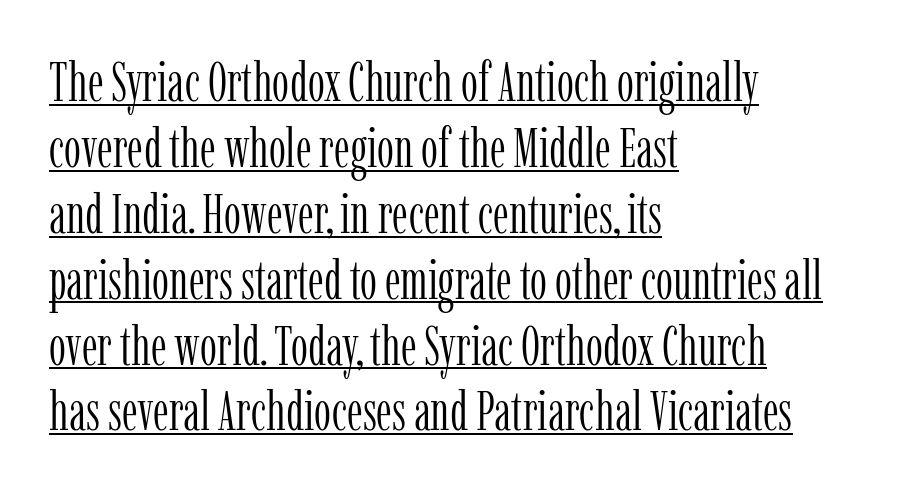
The image shows 54 px light, condensed serif type, upright; set left-aligned, line spacing 1.22x, normal letter spacing, underlined; low stroke contrast and a medium x-height.
